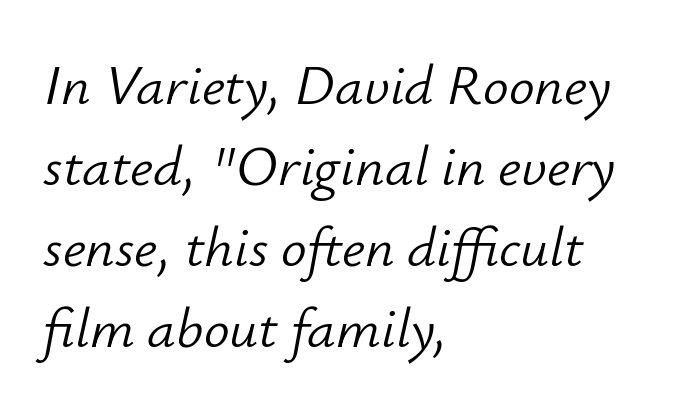
The image shows 57 px light type, italic (leaning right); set left-aligned, normal line spacing (1.42x), normal letter spacing, not underlined; low stroke contrast and a small x-height.
